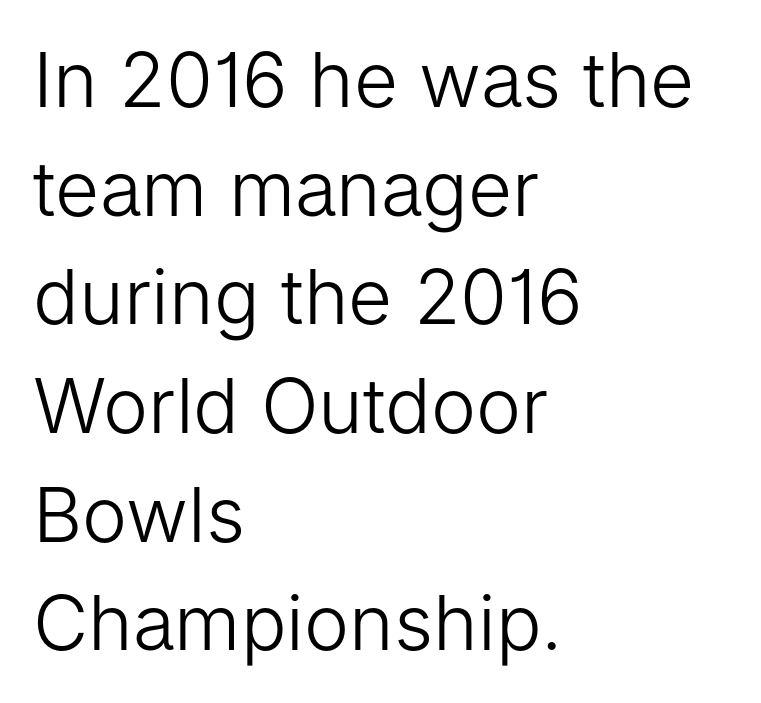
The rendering shows plain stroke endings on the letterforms — a sans-serif design. The text block is weighted toward the left margin, trailing off unevenly rightward. Observe the ordinary spacing: letters are neighbours, not strangers. Just letters on the line, the space beneath them empty.
